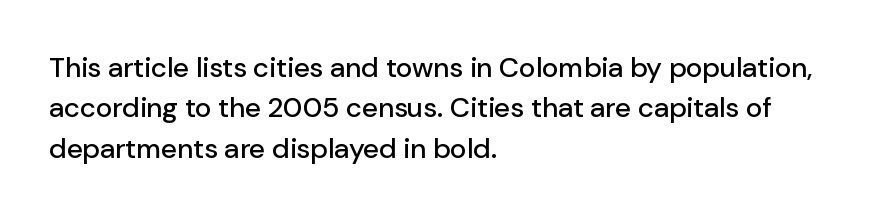
Characters remain perfectly vertical along every line. Varying glyph widths throughout — classic text-font behaviour. The face used here is a sans, in the tradition of grotesques and geometrics. Which margin do the lines hug? The left one — the right edge is uneven. Whoever set this chose a conventional vertical rhythm.
